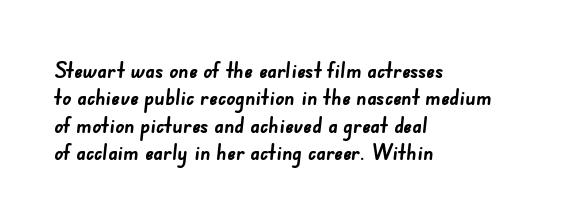
The image shows 22 px bold type; set left-aligned, normal line spacing (1.25x), normal letter spacing, not underlined.
